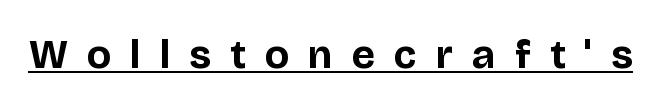
Strong, thick strokes mark this as bold type. A typesetter would label this face a sans. When letters stand straight like this, we call the style roman or upright. Varying glyph widths throughout — classic text-font behaviour.
